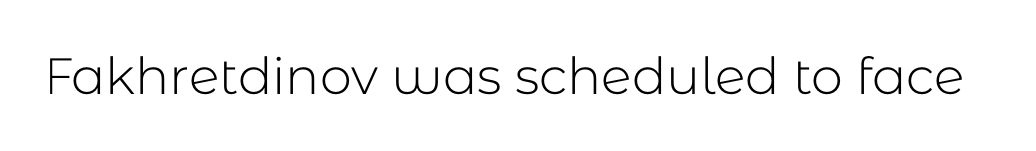
{"serif": "no", "italic": "no", "bold": "no", "weight": "light", "width": "normal", "stroke_contrast": "low", "x_height": "medium", "monospaced": "no", "underline": "no", "letter_spacing": "normal", "letter_spacing_em": 0.0, "glyph_px": 51}
